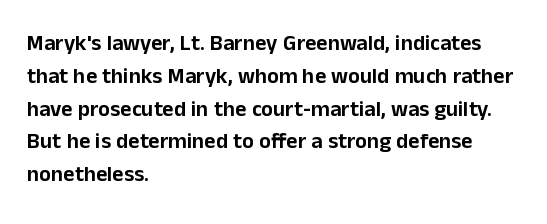
The specimen omits any rule beneath the text block's lines. Is the letter spacing exaggerated? No — it looks like the ordinary default. The typography opts for an upright posture over an oblique one. The rag falls on the right side of this text block. Baseline-to-baseline distance is the conventional proportion of letter height.
